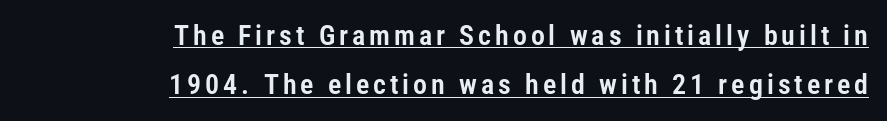
The letters advance in unequal steps, a hallmark of proportional type. This is sans-serif lettering, the kind often seen on screens and signage. Compared with undecorated copy, this sample adds a rule below the words. If you drew a line through each stem, it would be perfectly vertical.
